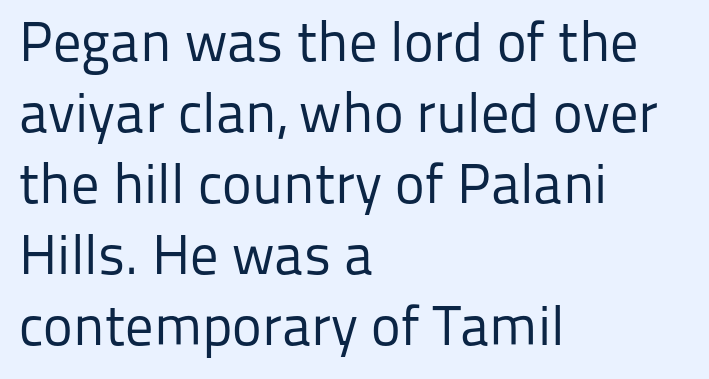
Q: Is the text bold? A: No.
Q: Is the text italic (slanted)? A: No, it is upright.
Q: Is the typeface a serif or a sans-serif typeface? A: Sans-serif.
Q: Is the text underlined? A: No.
Q: How is the paragraph aligned? A: Left-aligned.
Q: Is the spacing between letters normal or unusually wide? A: Normal.
Q: Is the spacing between lines tight, normal or loose? A: Normal.
Q: Width (condensed, normal, or wide)? A: Normal.
Q: Stroke contrast? A: Low.
Q: x-height? A: Medium.
Q: Monospaced? A: No.
